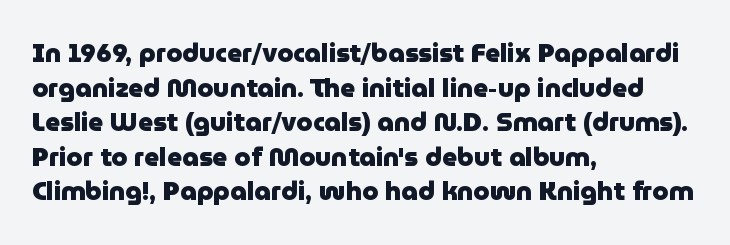
The image shows 26 px bold type, upright; set left-aligned, normal line spacing (1.33x), normal letter spacing, not underlined.
